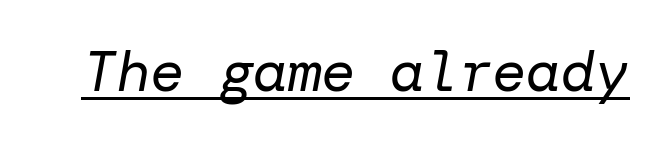
The image shows 57 px regular-weight type, italic (leaning right); set normal letter spacing, underlined; low stroke contrast and a medium x-height.
